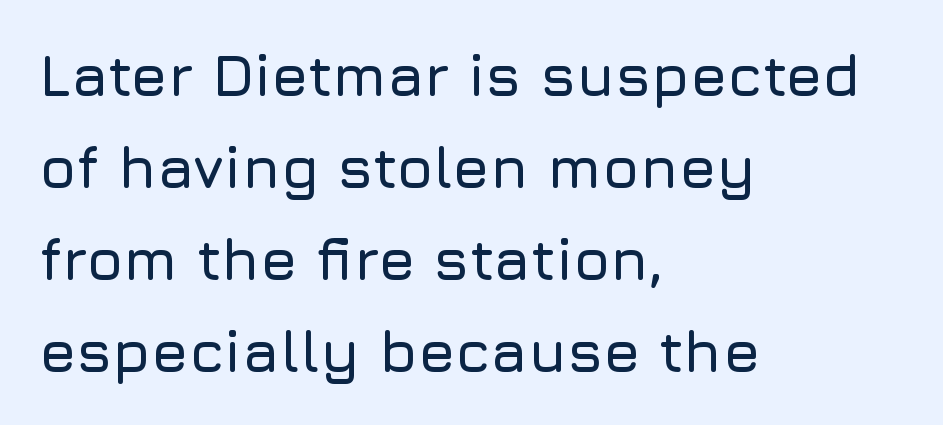
Q: Is the text italic (slanted)? A: No, it is upright.
Q: Is the typeface a serif or a sans-serif typeface? A: Sans-serif.
Q: Is the text underlined? A: No.
Q: How is the paragraph aligned? A: Left-aligned.
Q: Is the spacing between letters normal or unusually wide? A: Normal.
Q: Is the spacing between lines tight, normal or loose? A: Normal.
Q: Width (condensed, normal, or wide)? A: Normal.
Q: Stroke contrast? A: Low.
Q: x-height? A: Medium.
Q: Monospaced? A: No.
